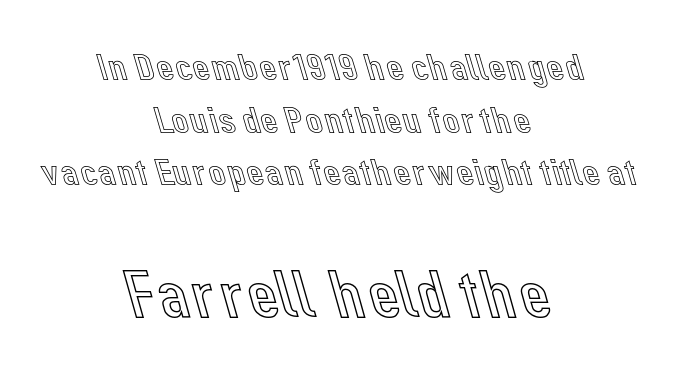
Beneath every word, the page is bare. Proportional: the letters do not fall into vertical columns. Standard letterfit; no display-style spreading of the glyphs. How would I describe the line gaps? Plain and ordinary.
